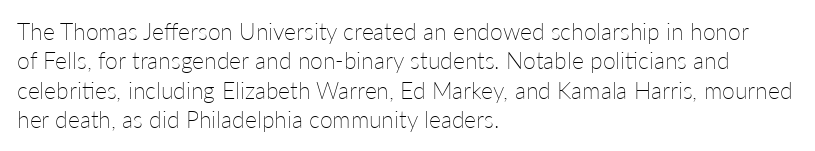
{"italic": "no", "bold": "no", "underline": "no", "align": "left", "line_spacing": "normal", "line_spacing_ratio": 1.28, "letter_spacing": "normal", "letter_spacing_em": 0.0, "glyph_px": 23}
